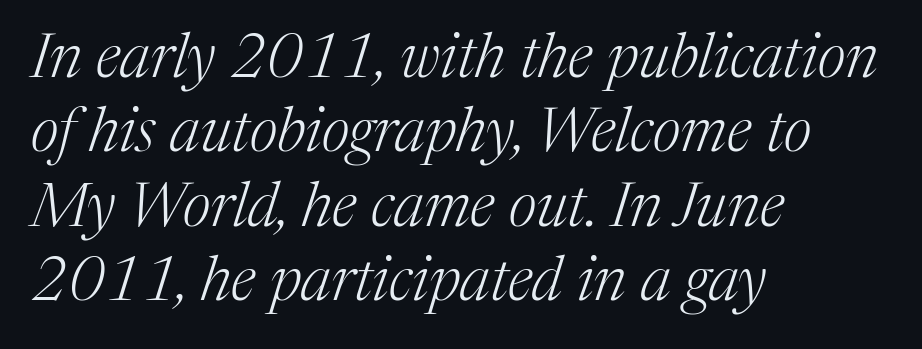
The image shows 62 px light serif type, italic (leaning right); set left-aligned, line spacing 1.2x, normal letter spacing, not underlined; medium stroke contrast and a medium x-height.
